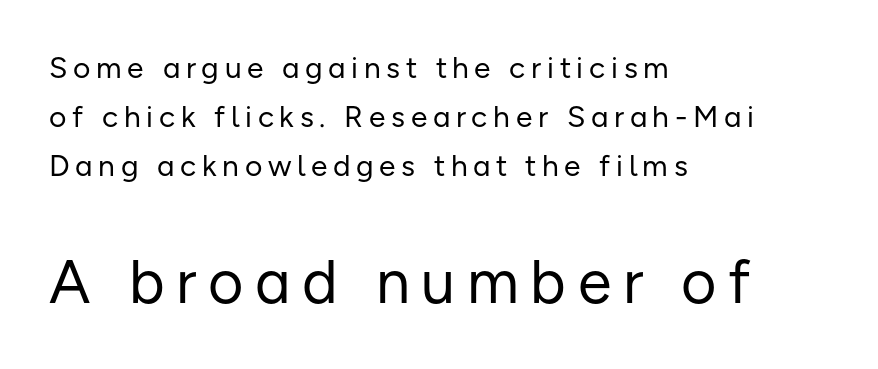
Type without underlining. This layout puts the modest block above and the oversized block below. Think of a printed novel: that variable character pitch is what you see here. Nothing sits at the stroke ends, so this counts as sans-serif.
